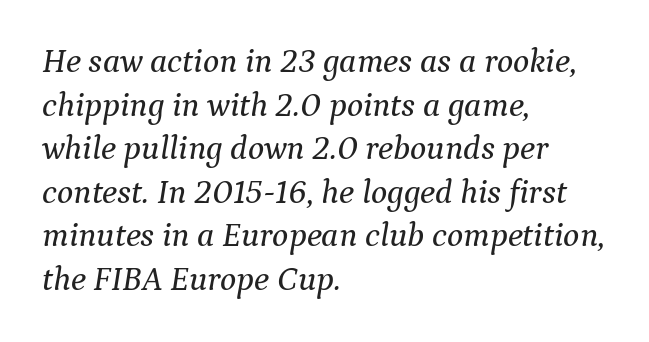
The image shows 34 px serif type, italic (leaning right); set left-aligned, normal line spacing (1.28x), normal letter spacing, not underlined; medium stroke contrast and a medium x-height.
